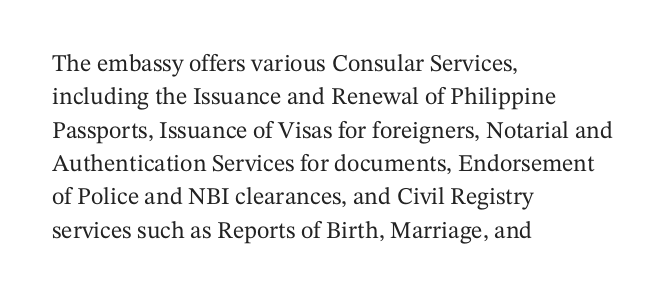
Q: Is the text italic (slanted)? A: No, it is upright.
Q: Is the text underlined? A: No.
Q: How is the paragraph aligned? A: Left-aligned.
Q: Is the spacing between letters normal or unusually wide? A: Normal.
Q: Is the spacing between lines tight, normal or loose? A: Normal.
